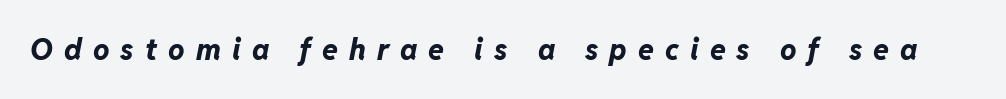
Q: Is the text bold? A: Yes.
Q: Is the text italic (slanted)? A: Yes, it leans right by about 11 degrees.
Q: Is the text underlined? A: No.
Q: Is the spacing between letters normal or unusually wide? A: Unusually wide.
Q: Width (condensed, normal, or wide)? A: Normal.
Q: Stroke contrast? A: Low.
Q: x-height? A: Medium.
Q: Monospaced? A: No.
